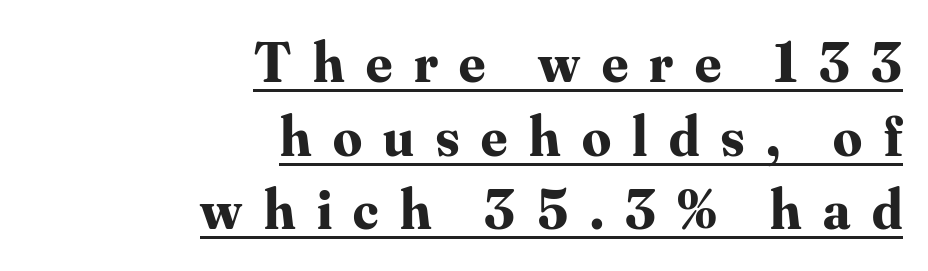
Spacing verdict: proportional, widths tailored to each character. Every stem runs plumb, perpendicular to the baseline. Old-style or modern, the face here clearly has serifs. Someone cranked the tracking dial way up on this one. A rule runs beneath these lines of type. Baseline-to-baseline distance is the conventional proportion of letter height.
